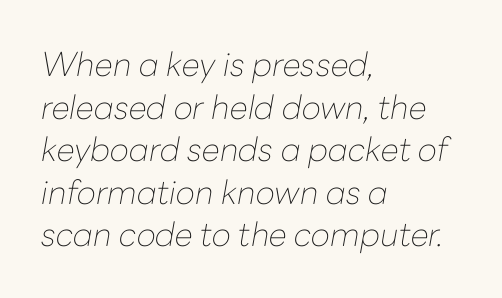
The image shows 33 px thin type, italic (leaning right); set left-aligned, normal line spacing (1.29x), normal letter spacing, not underlined; low stroke contrast and a medium x-height.
